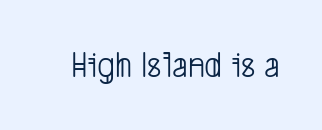
Grotesque or geometric, the face here clearly has no serifs. Letter spacing: default. Spacing verdict: proportional, widths tailored to each character. Letters have the restrained weight of plain body copy at most. Rule under the text: the space is simply empty.
